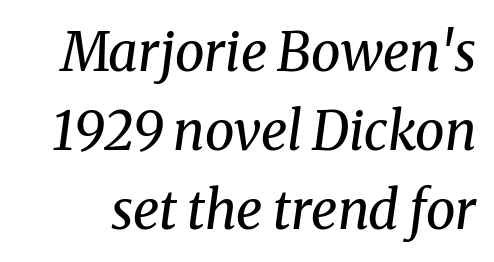
Nothing unusual about the tracking: characters are spaced as the font intends. The rendering uses a moderate line-height, typical for paragraphs. The baseline area is clear. The letters advance in unequal steps, a hallmark of proportional type. Notice how the stems are inclined rather than vertical — that's the hallmark of italics.
